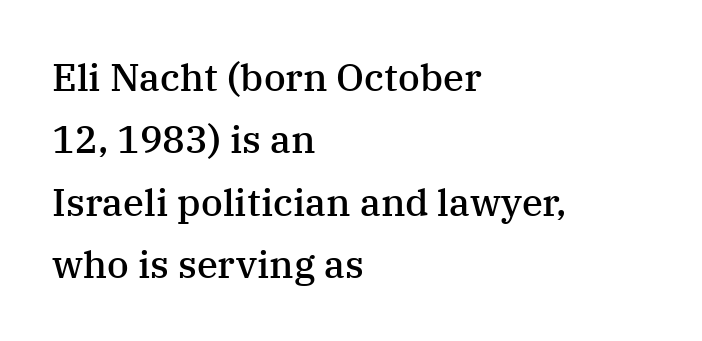
The image shows 38 px semibold serif type, upright; set left-aligned, normal line spacing (1.64x), normal letter spacing, not underlined; medium stroke contrast and a medium x-height.
